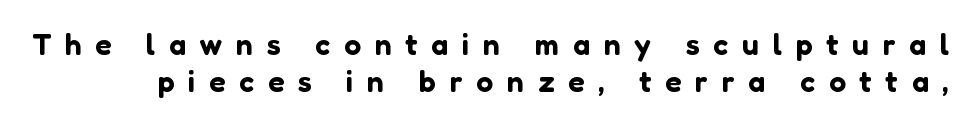
Q: Is the text italic (slanted)? A: No, it is upright.
Q: Is the typeface a serif or a sans-serif typeface? A: Sans-serif.
Q: Is the text underlined? A: No.
Q: Is the spacing between letters normal or unusually wide? A: Unusually wide.
Q: Width (condensed, normal, or wide)? A: Normal.
Q: Stroke contrast? A: Low.
Q: x-height? A: Medium.
Q: Monospaced? A: No.
